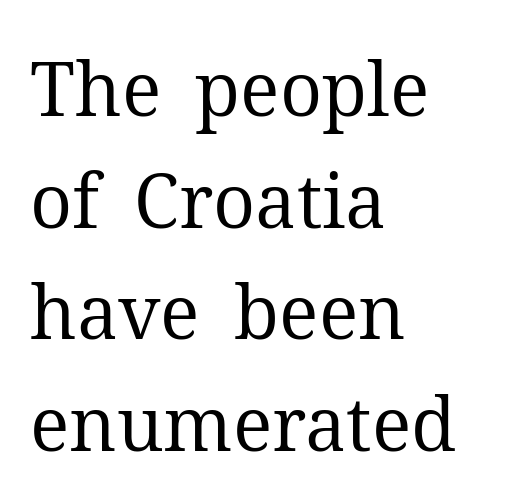
The image shows 74 px regular-weight serif type, upright; set left-aligned, normal line spacing (1.51x), normal letter spacing, not underlined; medium stroke contrast and a medium x-height.
